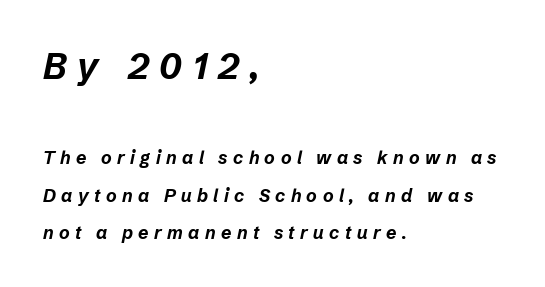
{"italic": "yes", "lean": "right", "slant_degrees": 12, "bold": "yes", "weight": "bold", "width": "normal", "stroke_contrast": "low", "x_height": "medium", "monospaced": "no", "underline": "no", "align": "left", "line_spacing": "loose", "line_spacing_ratio": 2.07, "letter_spacing": "wide", "letter_spacing_em": 0.3, "larger_block": "first", "size_ratio": 2.0, "glyph_px": 36}
